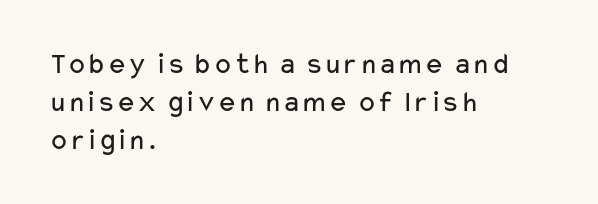
The image shows 30 px regular-weight, wide sans-serif type, upright; set left-aligned, normal line spacing (1.26x), normal letter spacing, not underlined; low stroke contrast and a medium x-height.
